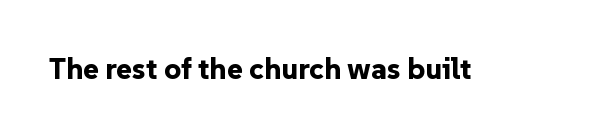
The image shows 30 px bold sans-serif type, upright; set normal letter spacing, not underlined; low stroke contrast and a medium x-height.
